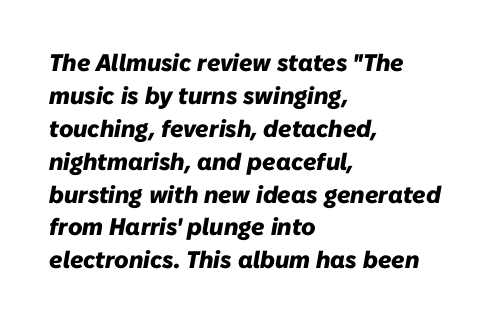
{"italic": "yes", "lean": "right", "slant_degrees": 10, "bold": "yes", "underline": "no", "align": "left", "line_spacing": "normal", "line_spacing_ratio": 1.37, "letter_spacing": "normal", "letter_spacing_em": 0.0, "glyph_px": 24}
